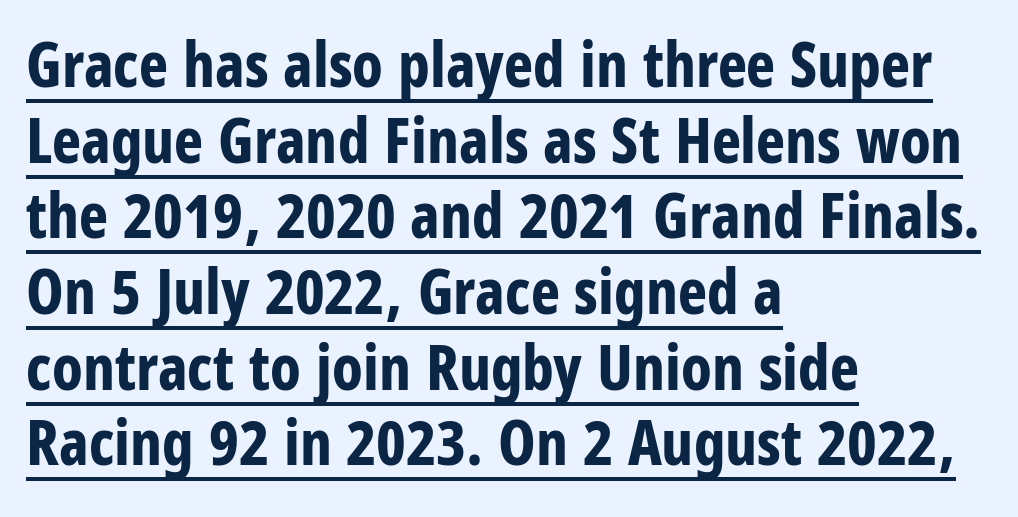
Q: Is the text bold? A: Yes.
Q: Is the text italic (slanted)? A: No, it is upright.
Q: Is the typeface a serif or a sans-serif typeface? A: Sans-serif.
Q: Is the text underlined? A: Yes.
Q: How is the paragraph aligned? A: Left-aligned.
Q: Is the spacing between letters normal or unusually wide? A: Normal.
Q: Width (condensed, normal, or wide)? A: Condensed.
Q: Stroke contrast? A: Low.
Q: x-height? A: Large.
Q: Monospaced? A: No.
